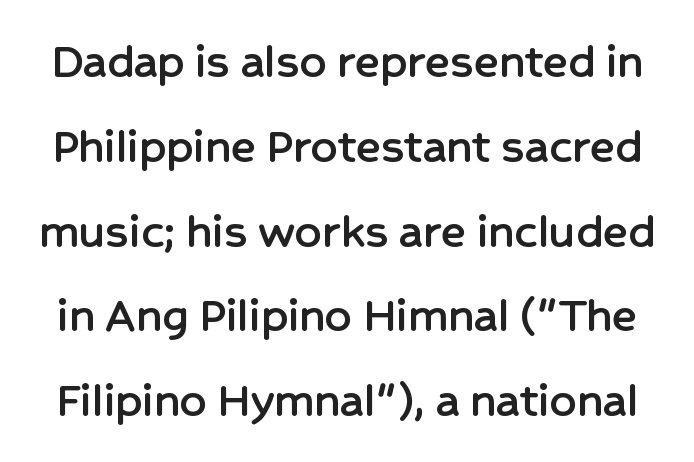
The image shows 52 px sans-serif type, upright; set normal line spacing (1.63x), normal letter spacing, not underlined; low stroke contrast and a medium x-height.
